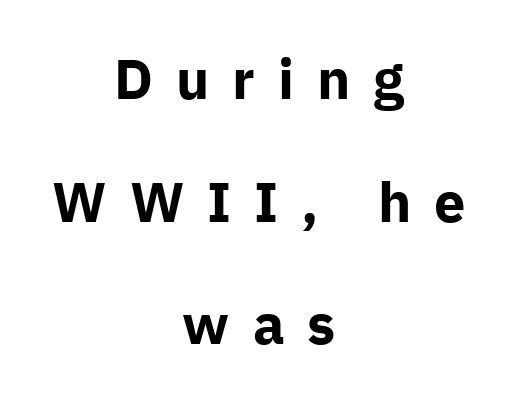
The image shows 56 px bold sans-serif type, upright; set centered, loose line spacing (2.19x), unusually wide letter spacing (+0.41 em), not underlined; low stroke contrast and a medium x-height.
